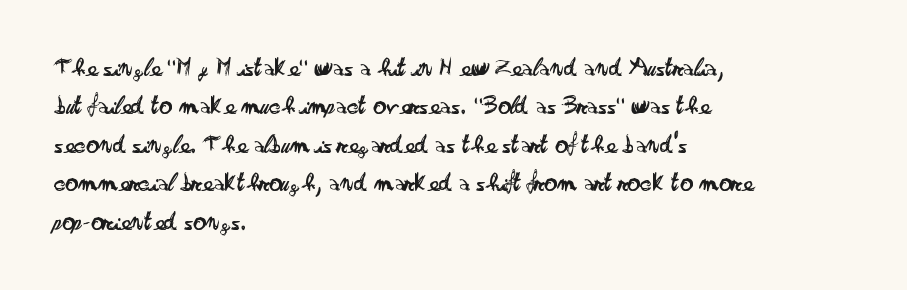
Leftover space on each line is placed entirely after the last word. The font sits on the lighter half of the weight spectrum, regular included. Here the glyphs are tracked normally, forming tight word shapes. Evenly set lines give the paragraph a standard silhouette. The area under the type is left untouched. The letters stand upright; this is a roman face.
